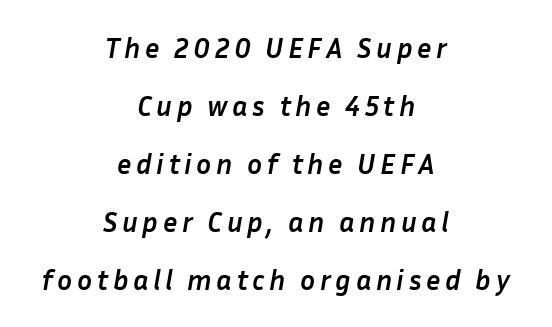
Q: Is the text bold? A: Yes.
Q: Is the text italic (slanted)? A: Yes, it leans right by about 10 degrees.
Q: Is the text underlined? A: No.
Q: How is the paragraph aligned? A: Centered.
Q: Is the spacing between lines tight, normal or loose? A: Loose.
Q: Width (condensed, normal, or wide)? A: Normal.
Q: Stroke contrast? A: Low.
Q: x-height? A: Medium.
Q: Monospaced? A: No.
